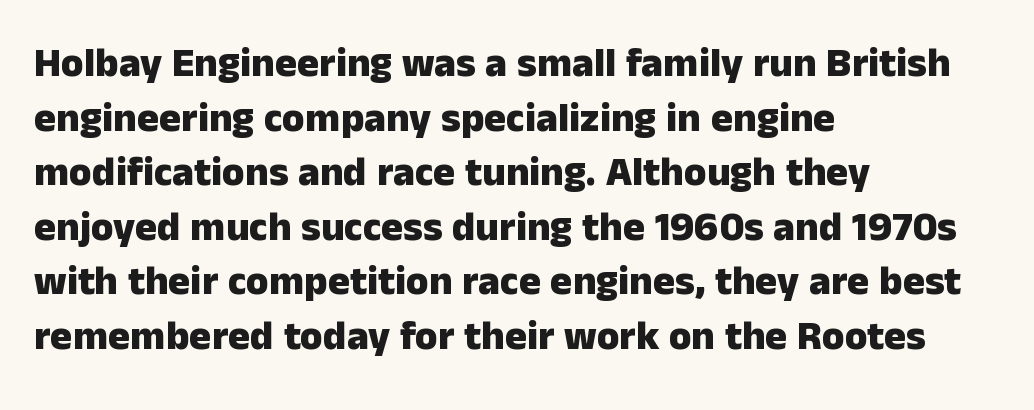
{"serif": "no", "italic": "no", "bold": "yes", "weight": "heavy", "width": "normal", "stroke_contrast": "low", "x_height": "medium", "monospaced": "no", "underline": "no", "align": "left", "line_spacing": "normal", "line_spacing_ratio": 1.33, "letter_spacing": "normal", "letter_spacing_em": 0.0, "glyph_px": 41}
